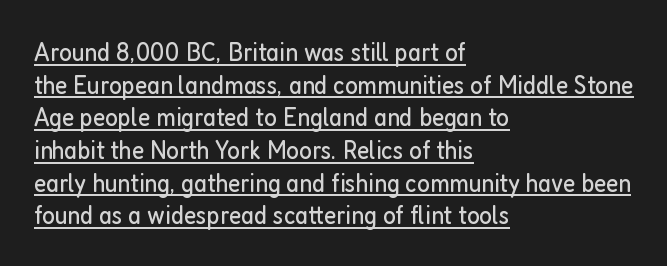
The image shows 27 px text type, upright; set left-aligned, line spacing 1.21x, normal letter spacing, underlined.
